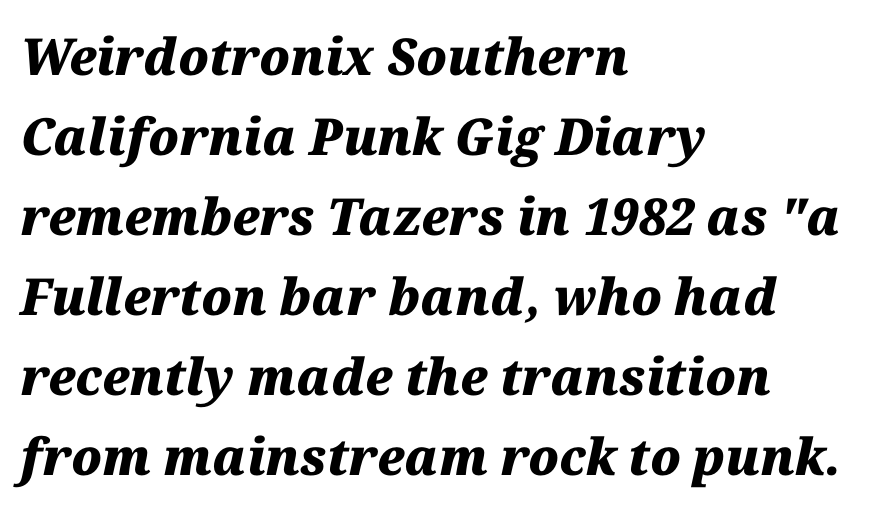
Q: Is the text bold? A: Yes.
Q: Is the text italic (slanted)? A: Yes, it leans right by about 12 degrees.
Q: Is the text underlined? A: No.
Q: How is the paragraph aligned? A: Left-aligned.
Q: Is the spacing between letters normal or unusually wide? A: Normal.
Q: Is the spacing between lines tight, normal or loose? A: Normal.
Q: Width (condensed, normal, or wide)? A: Normal.
Q: Stroke contrast? A: Medium.
Q: x-height? A: Medium.
Q: Monospaced? A: No.
